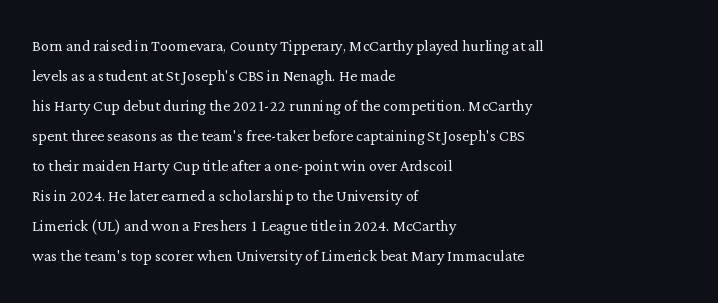
{"italic": "no", "bold": "no", "underline": "no", "align": "left", "line_spacing": "normal", "line_spacing_ratio": 1.5, "letter_spacing": "normal", "letter_spacing_em": 0.0, "glyph_px": 20}
